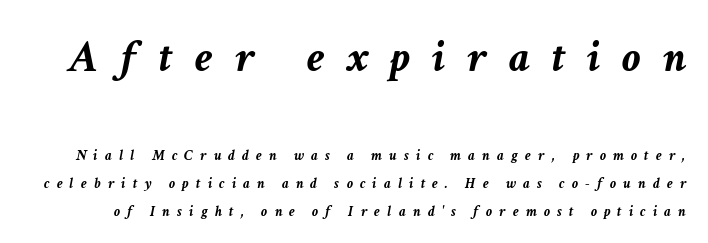
{"italic": "yes", "lean": "right", "slant_degrees": 11, "bold": "yes", "weight": "semibold", "width": "normal", "stroke_contrast": "low", "x_height": "medium", "monospaced": "no", "underline": "no", "line_spacing_ratio": 1.86, "letter_spacing": "wide", "letter_spacing_em": 0.48, "larger_block": "first", "size_ratio": 3.07, "glyph_px": 46}
